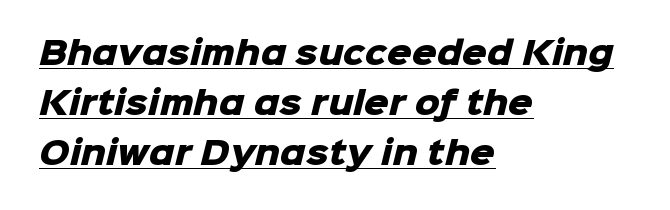
The image shows 31 px heavy sans-serif type; set left-aligned, normal line spacing (1.61x), normal letter spacing, underlined; low stroke contrast and a medium x-height.
